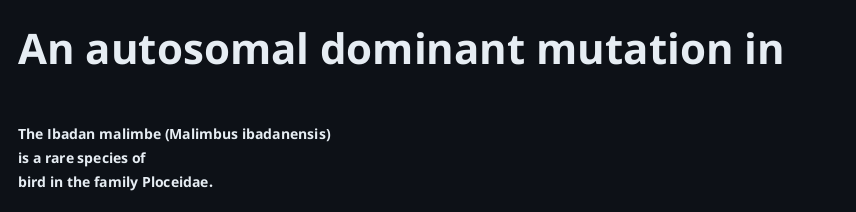
{"serif": "no", "italic": "no", "bold": "yes", "weight": "bold", "width": "normal", "stroke_contrast": "low", "x_height": "medium", "monospaced": "no", "underline": "no", "align": "left", "line_spacing": "normal", "line_spacing_ratio": 1.7, "letter_spacing": "normal", "letter_spacing_em": 0.0, "larger_block": "first", "size_ratio": 3.0, "glyph_px": 42}
